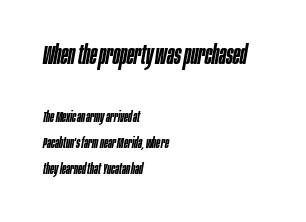
{"italic": "yes", "lean": "right", "slant_degrees": 10, "bold": "semi", "underline": "no", "align": "left", "line_spacing_ratio": 1.76, "letter_spacing": "normal", "letter_spacing_em": 0.0, "larger_block": "first", "size_ratio": 1.73, "glyph_px": 26}
